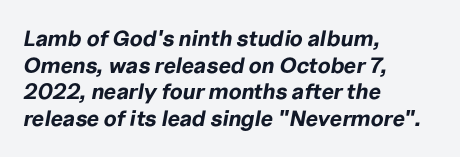
The image shows 22 px bold type, italic (leaning right); set left-aligned, line spacing 1.21x, normal letter spacing, not underlined.
